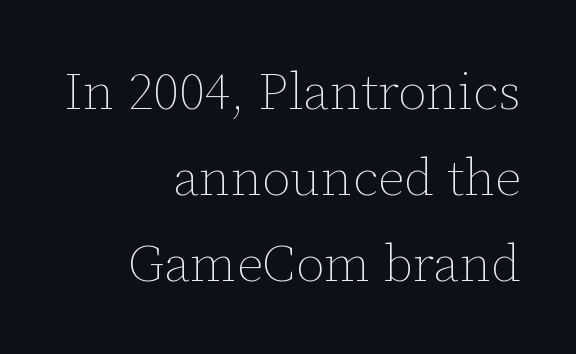
{"italic": "no", "bold": "no", "weight": "thin", "width": "normal", "stroke_contrast": "low", "x_height": "medium", "monospaced": "no", "underline": "no", "align": "right", "line_spacing": "normal", "line_spacing_ratio": 1.65, "letter_spacing": "normal", "letter_spacing_em": 0.0, "glyph_px": 52}
